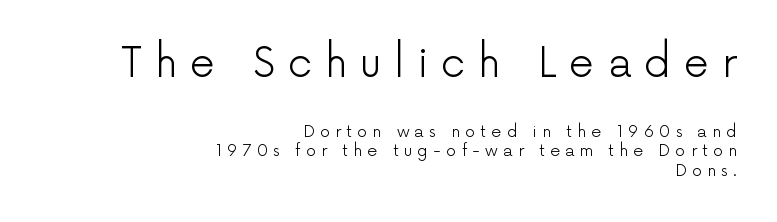
{"serif": "no", "italic": "no", "bold": "no", "weight": "light", "width": "normal", "stroke_contrast": "low", "x_height": "medium", "monospaced": "no", "underline": "no", "align": "right", "line_spacing_ratio": 1.24, "letter_spacing": "wide", "letter_spacing_em": 0.32, "larger_block": "first", "size_ratio": 2.5, "glyph_px": 40}
